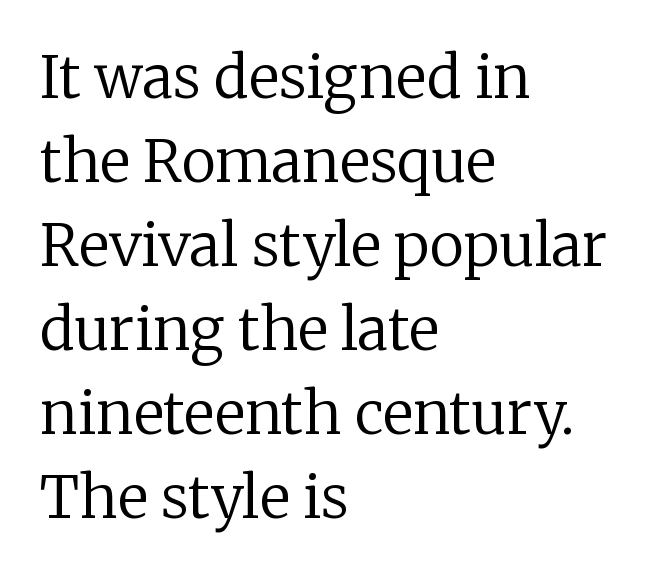
Character widths vary here, with narrow letters taking less room than wide ones. Quick note: interline space is typical. Unmarked baselines from the first word to the last. The rag falls on the right side of this text block.
